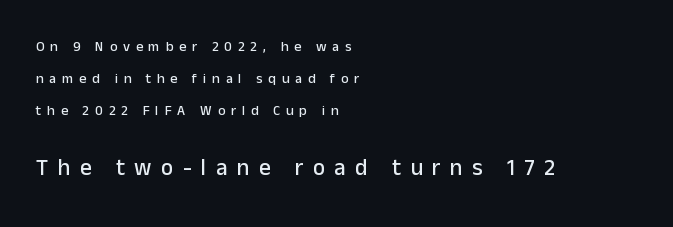
The image shows 23 px text type, upright; set left-aligned, loose line spacing (2.3x), unusually wide letter spacing (+0.41 em), not underlined; the second (bottom) block is 1.64x larger.
